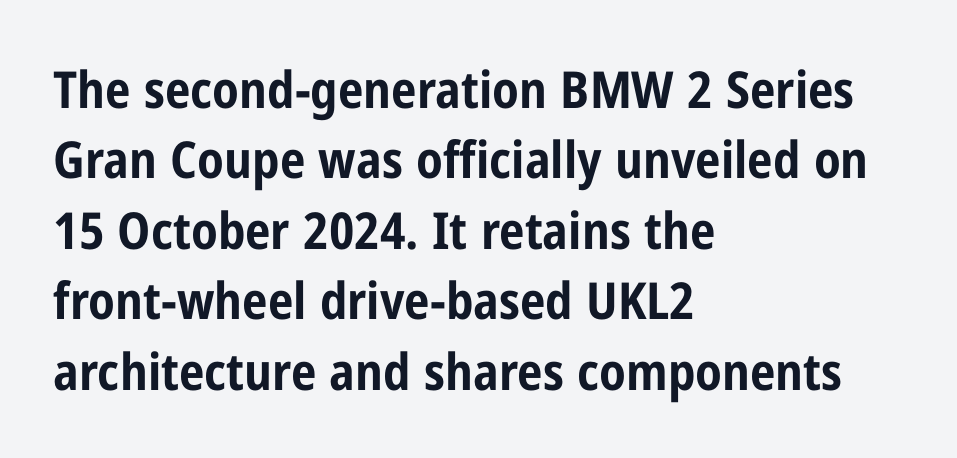
This is roman type, the default non-slanted kind. Any mark beneath the type? The region is blank. Is this a fixed-width face? No — the glyphs have proportional, varying widths. Tracking value appears to be zero — textbook default spacing.
